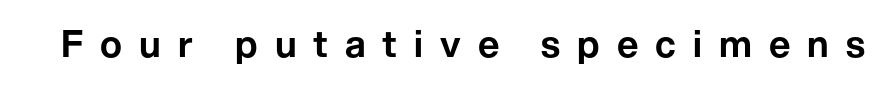
Q: Is the text italic (slanted)? A: No, it is upright.
Q: Is the typeface a serif or a sans-serif typeface? A: Sans-serif.
Q: Is the text underlined? A: No.
Q: Is the spacing between letters normal or unusually wide? A: Unusually wide.
Q: Width (condensed, normal, or wide)? A: Normal.
Q: Stroke contrast? A: Low.
Q: x-height? A: Medium.
Q: Monospaced? A: No.
